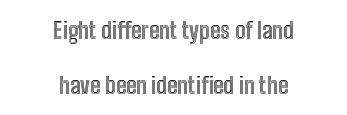
{"italic": "no", "underline": "no", "align": "center", "line_spacing": "loose", "line_spacing_ratio": 2.37, "letter_spacing": "normal", "letter_spacing_em": 0.0, "glyph_px": 23}
